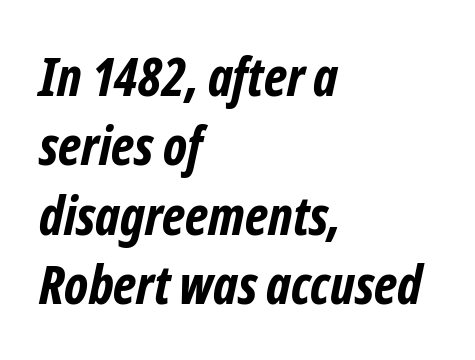
The image shows 53 px bold, condensed sans-serif type; set left-aligned, normal line spacing (1.31x), normal letter spacing, not underlined; low stroke contrast and a medium x-height.
